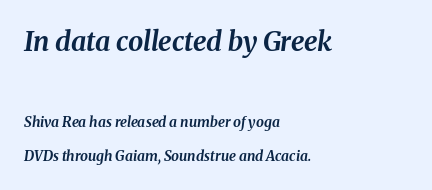
The more generous point size was reserved for the upper chunk. Glyph-to-glyph distance matches everyday printed text. These lines are set flush left with a ragged right edge. Caption: bold face, heavy strokes. These lines stand farther apart than default settings would place them.
